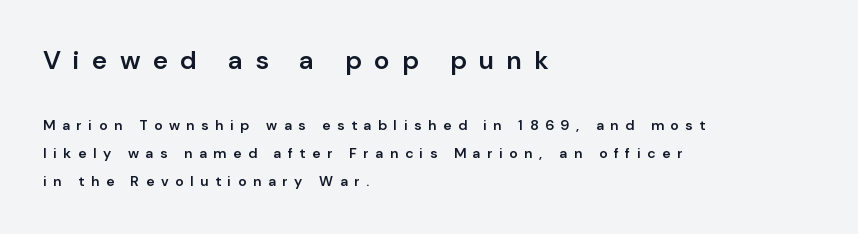
{"italic": "no", "bold": "semi", "underline": "no", "align": "left", "line_spacing": "loose", "line_spacing_ratio": 2.0, "letter_spacing": "wide", "letter_spacing_em": 0.47, "larger_block": "first", "size_ratio": 1.86, "glyph_px": 26}
